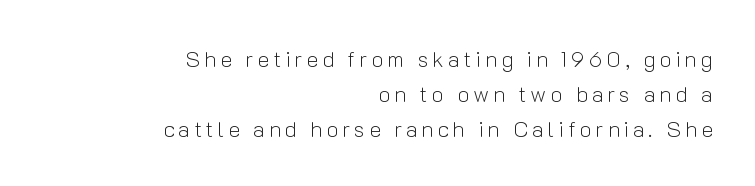
{"italic": "no", "bold": "no", "underline": "no", "align": "right", "line_spacing": "normal", "line_spacing_ratio": 1.59, "glyph_px": 22}
